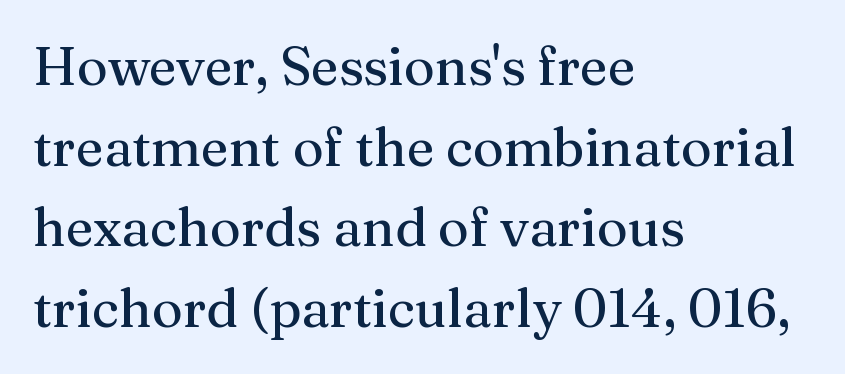
Q: Is the text italic (slanted)? A: No, it is upright.
Q: Is the typeface a serif or a sans-serif typeface? A: Serif.
Q: Is the text underlined? A: No.
Q: How is the paragraph aligned? A: Left-aligned.
Q: Is the spacing between letters normal or unusually wide? A: Normal.
Q: Is the spacing between lines tight, normal or loose? A: Normal.
Q: Width (condensed, normal, or wide)? A: Normal.
Q: Stroke contrast? A: Medium.
Q: x-height? A: Medium.
Q: Monospaced? A: No.
